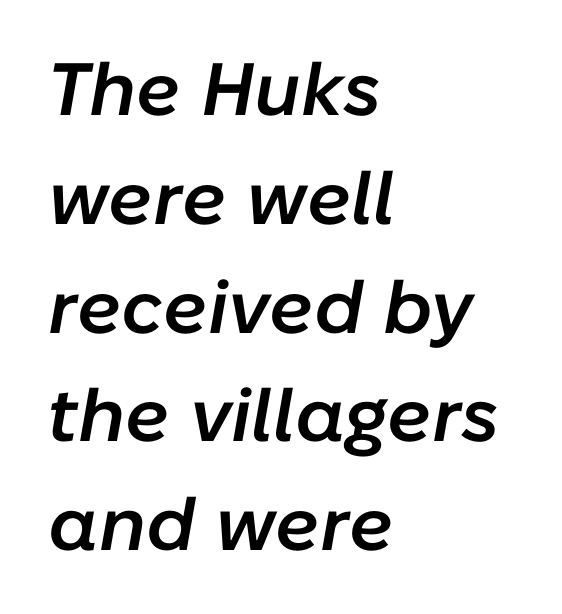
The image shows 74 px semibold type, italic (leaning right); set left-aligned, normal line spacing (1.47x), normal letter spacing, not underlined; low stroke contrast and a medium x-height.
